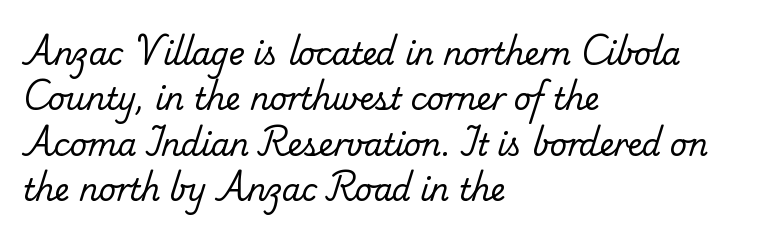
The image shows 30 px regular-weight serif type; set left-aligned, normal line spacing (1.51x), normal letter spacing, not underlined; low stroke contrast and a small x-height.
